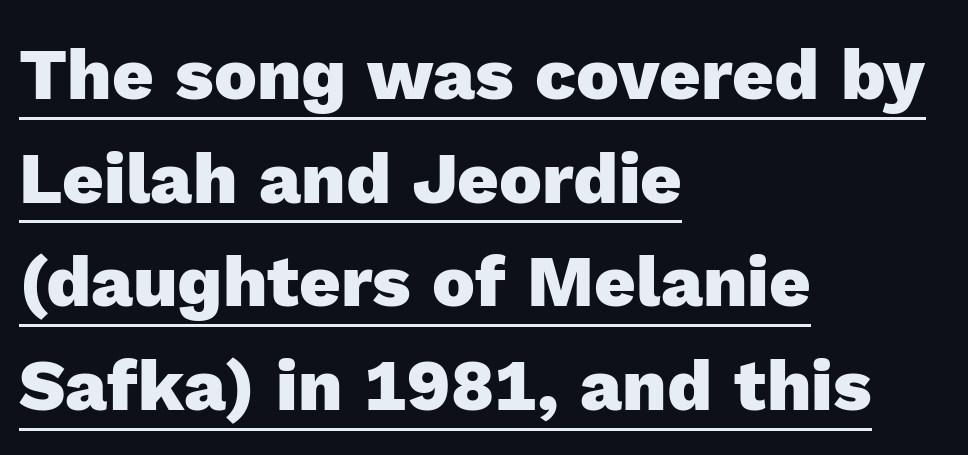
The specimen reads as upright at a glance. The characters display no serif detailing; their extremities are plain. The face used here is proportionally spaced, like ordinary book or web type. The rendering anchors every line to the left-hand side. Tracking value appears to be zero — textbook default spacing.
